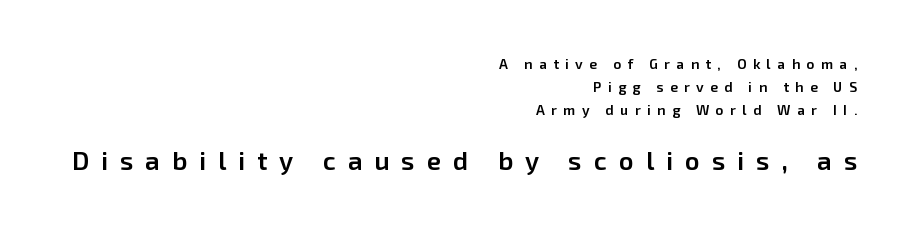
The image shows 26 px text type, upright; set right-aligned, normal line spacing (1.63x), unusually wide letter spacing (+0.46 em), not underlined; the second (bottom) block is 1.86x larger.
